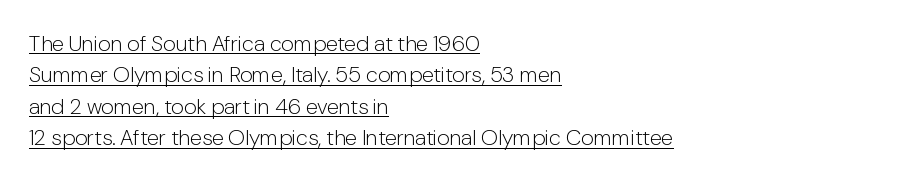
Q: Is the text bold? A: No.
Q: Is the text italic (slanted)? A: No, it is upright.
Q: Is the text underlined? A: Yes.
Q: How is the paragraph aligned? A: Left-aligned.
Q: Is the spacing between letters normal or unusually wide? A: Normal.
Q: Is the spacing between lines tight, normal or loose? A: Normal.
